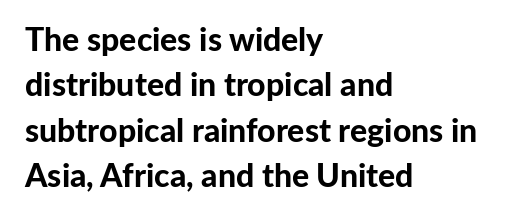
Q: Is the text bold? A: Yes.
Q: Is the text italic (slanted)? A: No, it is upright.
Q: Is the typeface a serif or a sans-serif typeface? A: Sans-serif.
Q: Is the text underlined? A: No.
Q: How is the paragraph aligned? A: Left-aligned.
Q: Is the spacing between letters normal or unusually wide? A: Normal.
Q: Is the spacing between lines tight, normal or loose? A: Normal.
Q: Width (condensed, normal, or wide)? A: Normal.
Q: Stroke contrast? A: Low.
Q: x-height? A: Medium.
Q: Monospaced? A: No.
